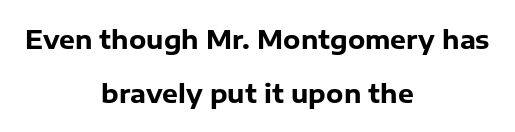
Q: Is the text bold? A: Yes.
Q: Is the text italic (slanted)? A: No, it is upright.
Q: Is the text underlined? A: No.
Q: How is the paragraph aligned? A: Centered.
Q: Is the spacing between letters normal or unusually wide? A: Normal.
Q: Is the spacing between lines tight, normal or loose? A: Loose.
